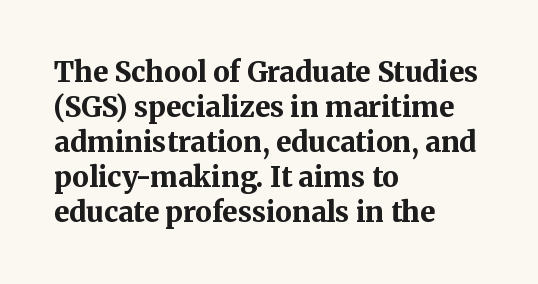
Q: Is the text bold? A: Yes.
Q: Is the text italic (slanted)? A: No, it is upright.
Q: Is the typeface a serif or a sans-serif typeface? A: Serif.
Q: Is the text underlined? A: No.
Q: How is the paragraph aligned? A: Left-aligned.
Q: Is the spacing between letters normal or unusually wide? A: Normal.
Q: Is the spacing between lines tight, normal or loose? A: Normal.
Q: Width (condensed, normal, or wide)? A: Normal.
Q: Stroke contrast? A: Medium.
Q: x-height? A: Medium.
Q: Monospaced? A: No.
